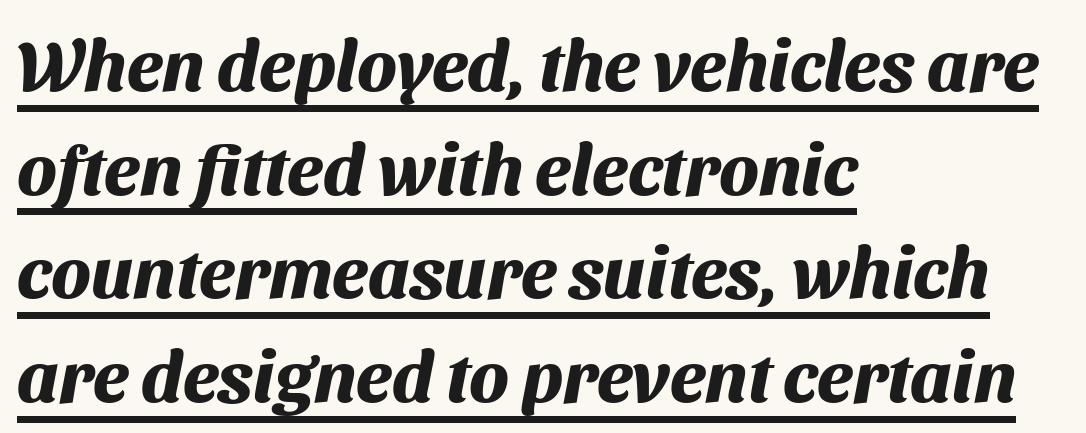
The image shows 72 px heavy sans-serif type; set left-aligned, normal line spacing (1.44x), normal letter spacing, underlined; medium stroke contrast and a medium x-height.
